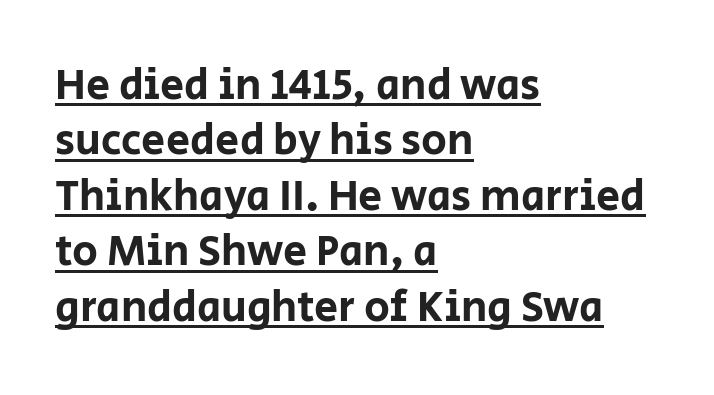
Q: Is the text italic (slanted)? A: No, it is upright.
Q: Is the typeface a serif or a sans-serif typeface? A: Sans-serif.
Q: Is the text underlined? A: Yes.
Q: How is the paragraph aligned? A: Left-aligned.
Q: Is the spacing between letters normal or unusually wide? A: Normal.
Q: Is the spacing between lines tight, normal or loose? A: Normal.
Q: Width (condensed, normal, or wide)? A: Normal.
Q: Stroke contrast? A: Low.
Q: x-height? A: Large.
Q: Monospaced? A: No.
